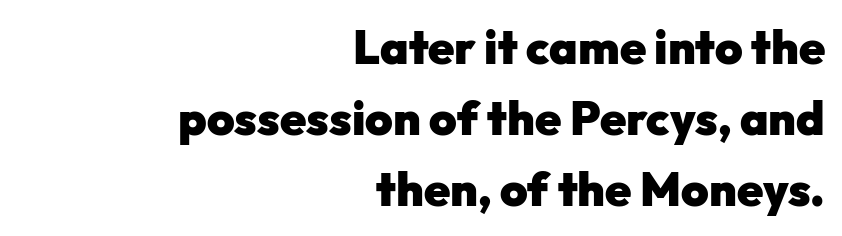
Reading down the block, your eye finds every line finishing at a fixed right position. This is heavy type, rendered in bold. Proportional: the letters do not fall into vertical columns. Summary of vertical rhythm: regular, with standard interline spacing. This is sans-serif lettering, the kind often seen on screens and signage. Tracking here is standard; glyphs follow each other at the usual distance.
